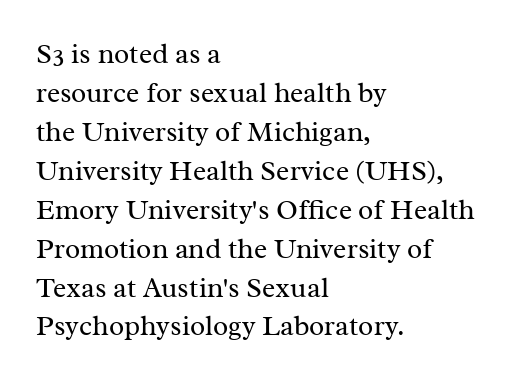
The image shows 28 px regular-weight serif type, upright; set left-aligned, normal line spacing (1.39x), normal letter spacing, not underlined; medium stroke contrast and a medium x-height.
